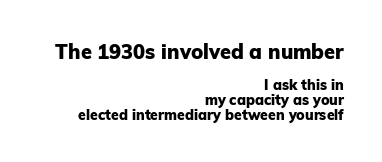
Does the lettering tilt? It doesn't — this is upright. Line endings align vertically; line beginnings do not. Nobody touched the tracking dial on this one. The font is running at its bold setting.
